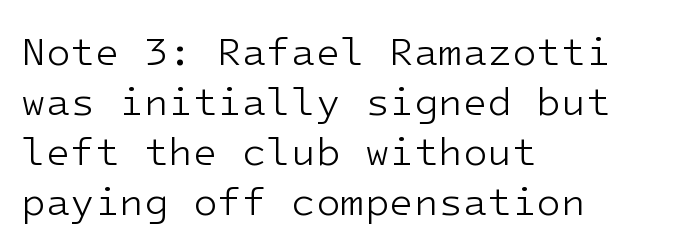
{"serif": "no", "italic": "no", "bold": "no", "weight": "light", "width": "normal", "stroke_contrast": "low", "x_height": "medium", "underline": "no", "align": "left", "line_spacing": "normal", "line_spacing_ratio": 1.25, "letter_spacing": "normal", "letter_spacing_em": 0.0, "glyph_px": 40}
